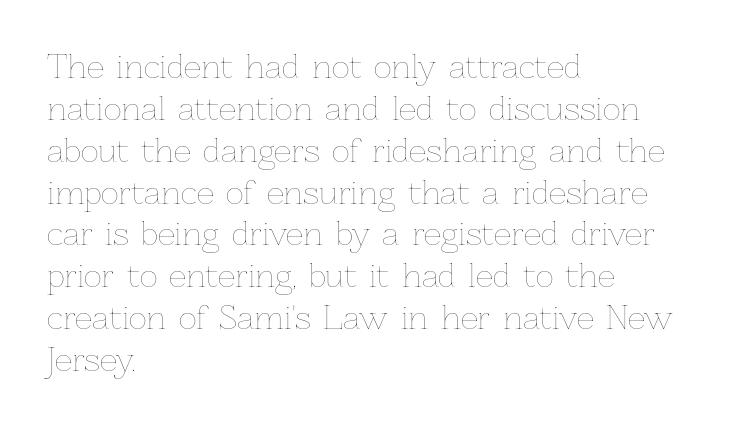
Q: Is the text bold? A: No.
Q: Is the text italic (slanted)? A: No, it is upright.
Q: Is the text underlined? A: No.
Q: How is the paragraph aligned? A: Left-aligned.
Q: Is the spacing between letters normal or unusually wide? A: Normal.
Q: Is the spacing between lines tight, normal or loose? A: Normal.
Q: Width (condensed, normal, or wide)? A: Normal.
Q: Stroke contrast? A: Low.
Q: x-height? A: Medium.
Q: Monospaced? A: No.
